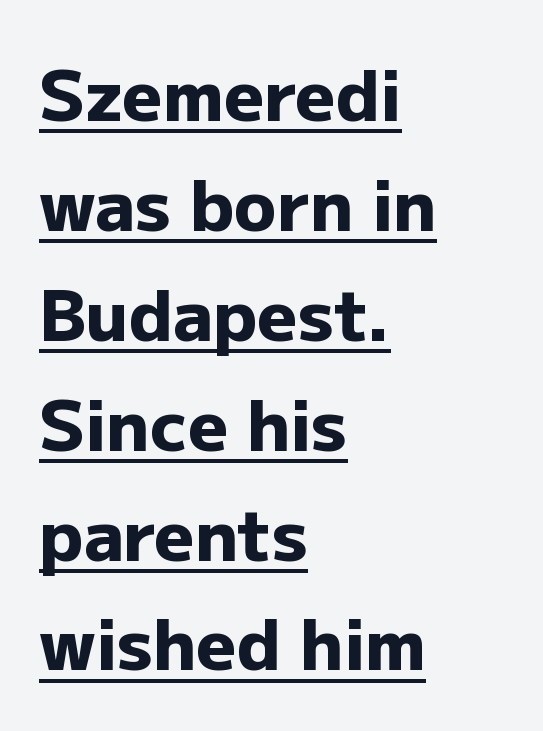
Q: Is the text bold? A: Yes.
Q: Is the text italic (slanted)? A: No, it is upright.
Q: Is the typeface a serif or a sans-serif typeface? A: Sans-serif.
Q: Is the text underlined? A: Yes.
Q: How is the paragraph aligned? A: Left-aligned.
Q: Is the spacing between letters normal or unusually wide? A: Normal.
Q: Is the spacing between lines tight, normal or loose? A: Normal.
Q: Width (condensed, normal, or wide)? A: Normal.
Q: Stroke contrast? A: Low.
Q: x-height? A: Medium.
Q: Monospaced? A: No.
